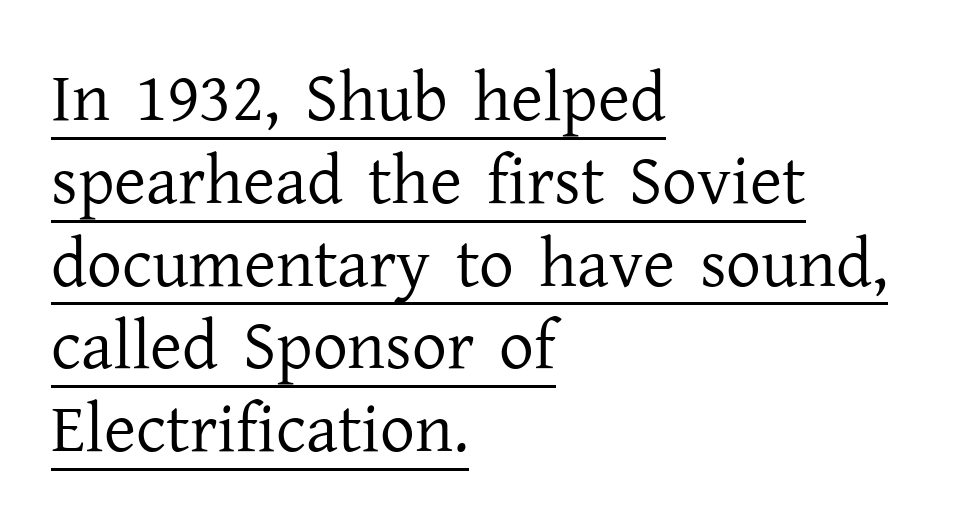
Q: Is the text bold? A: No.
Q: Is the text italic (slanted)? A: No, it is upright.
Q: Is the typeface a serif or a sans-serif typeface? A: Serif.
Q: Is the text underlined? A: Yes.
Q: How is the paragraph aligned? A: Left-aligned.
Q: Is the spacing between letters normal or unusually wide? A: Normal.
Q: Width (condensed, normal, or wide)? A: Normal.
Q: Stroke contrast? A: Low.
Q: x-height? A: Medium.
Q: Monospaced? A: No.
